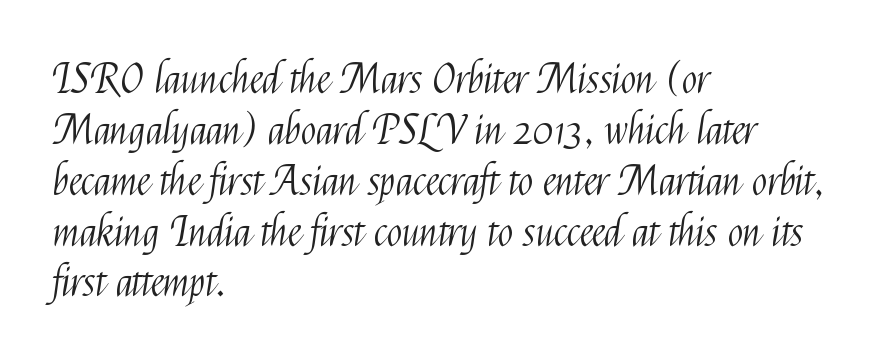
Proportional: the letters do not fall into vertical columns. The font family rendered here belongs to the sans-serif group. Summary of weight: not heavy and not bold. Visually the block forms a straight wall on the left and a jagged coastline on the right. You could call the tracking neutral — neither tight nor loose.
